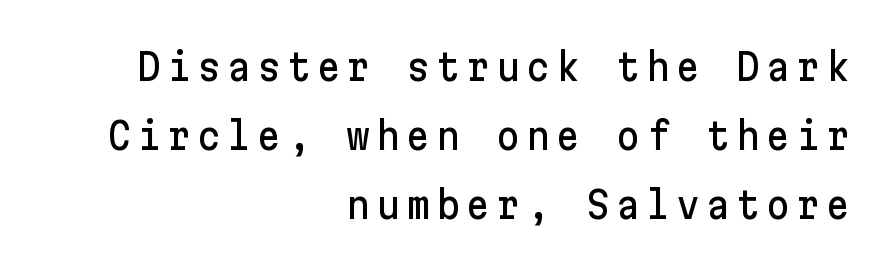
{"serif": "no", "italic": "no", "width": "normal", "stroke_contrast": "low", "x_height": "medium", "underline": "no", "align": "right", "line_spacing_ratio": 1.86, "glyph_px": 37}
